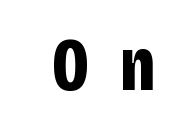
{"serif": "no", "italic": "no", "bold": "yes", "weight": "bold", "width": "condensed", "stroke_contrast": "low", "x_height": "large", "monospaced": "no", "underline": "no", "letter_spacing": "wide", "letter_spacing_em": 0.4, "glyph_px": 76}
